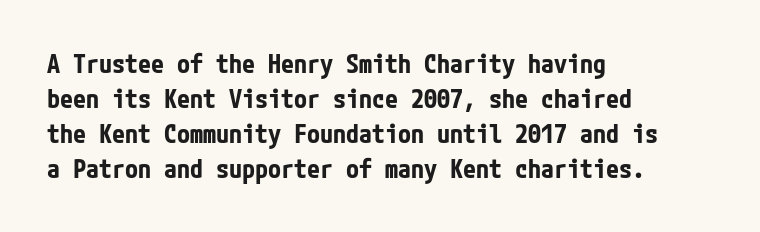
The image shows 26 px bold type, upright; set left-aligned, normal line spacing (1.34x), normal letter spacing, not underlined.
